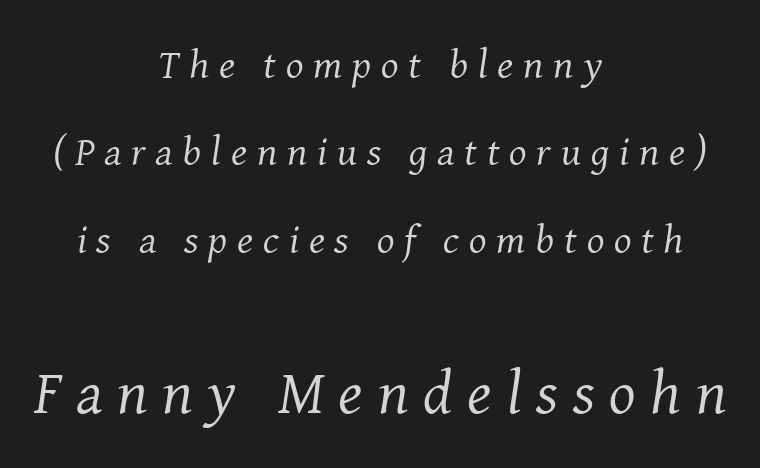
{"serif": "yes", "italic": "yes", "lean": "right", "slant_degrees": 8, "bold": "no", "weight": "regular", "width": "normal", "stroke_contrast": "medium", "x_height": "medium", "monospaced": "no", "underline": "no", "align": "center", "line_spacing": "loose", "line_spacing_ratio": 2.13, "letter_spacing": "wide", "letter_spacing_em": 0.24, "larger_block": "second", "size_ratio": 1.51, "glyph_px": 62}
